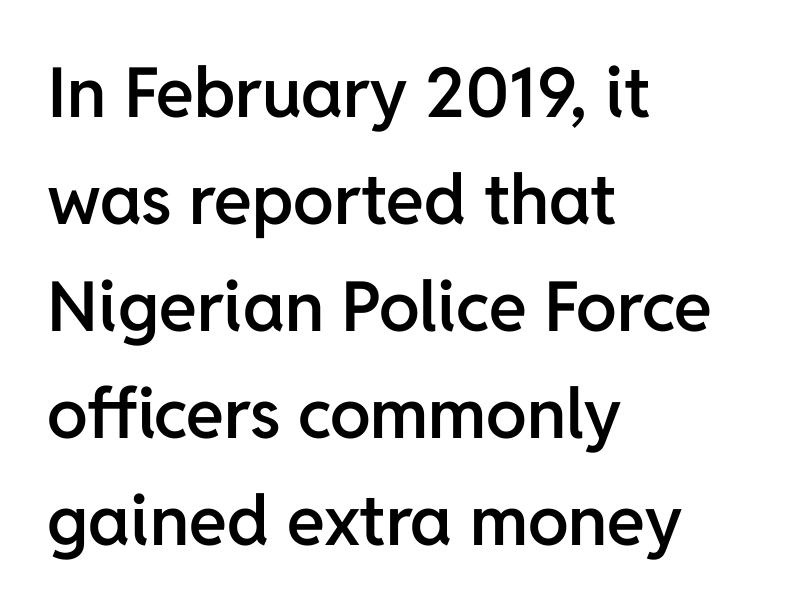
Q: Is the text bold? A: Semi-bold.
Q: Is the text italic (slanted)? A: No, it is upright.
Q: Is the typeface a serif or a sans-serif typeface? A: Sans-serif.
Q: Is the text underlined? A: No.
Q: How is the paragraph aligned? A: Left-aligned.
Q: Is the spacing between letters normal or unusually wide? A: Normal.
Q: Is the spacing between lines tight, normal or loose? A: Normal.
Q: Width (condensed, normal, or wide)? A: Normal.
Q: Stroke contrast? A: Low.
Q: x-height? A: Medium.
Q: Monospaced? A: No.
